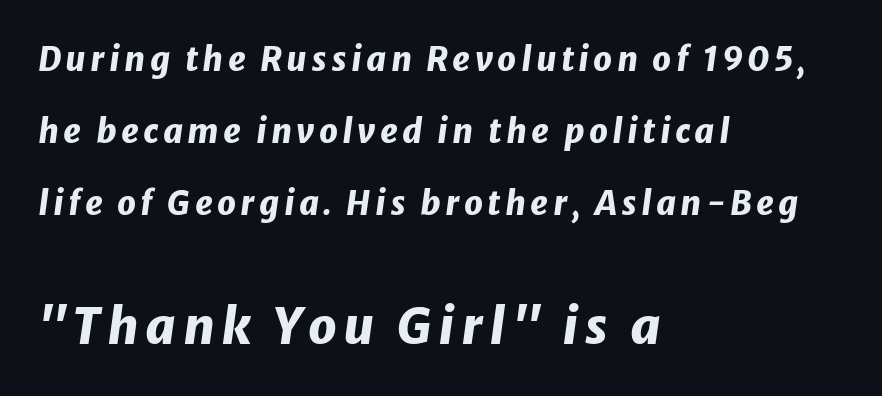
The image shows 50 px heavy type, italic (leaning right); set left-aligned, loose line spacing (2.18x), not underlined; the second (bottom) block is 1.52x larger; low stroke contrast and a medium x-height.
